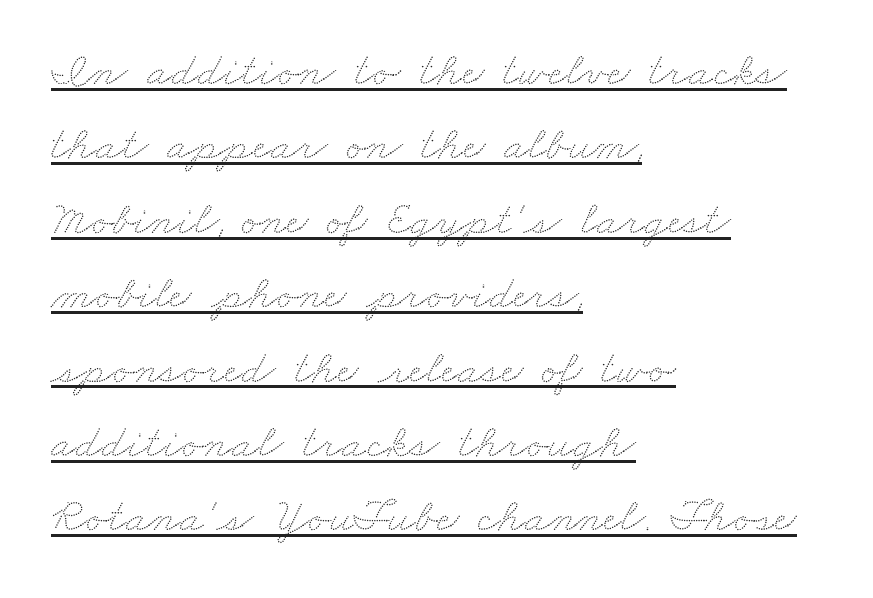
Q: Is the text underlined? A: Yes.
Q: How is the paragraph aligned? A: Left-aligned.
Q: Is the spacing between letters normal or unusually wide? A: Normal.
Q: Is the spacing between lines tight, normal or loose? A: Normal.
Q: Width (condensed, normal, or wide)? A: Wide.
Q: Stroke contrast? A: Low.
Q: x-height? A: Small.
Q: Monospaced? A: No.
